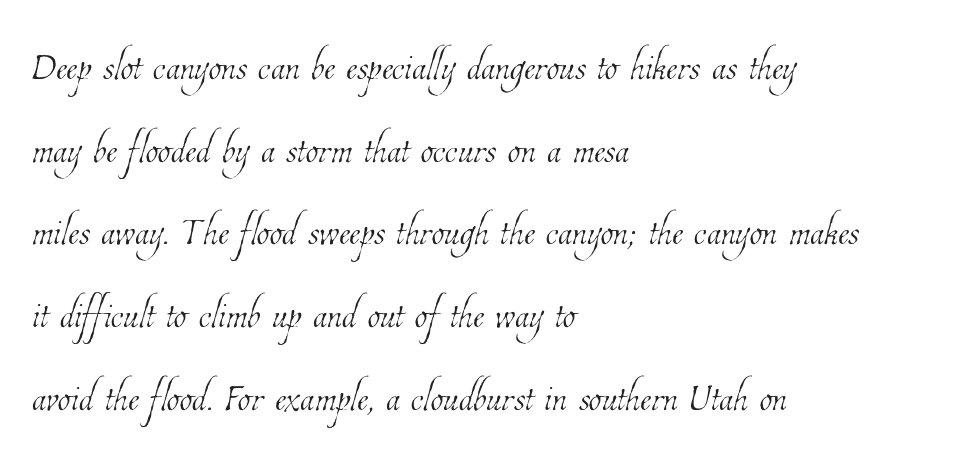
{"bold": "no", "weight": "thin", "width": "condensed", "stroke_contrast": "low", "x_height": "medium", "monospaced": "no", "underline": "no", "align": "left", "line_spacing": "normal", "line_spacing_ratio": 1.59, "letter_spacing": "normal", "letter_spacing_em": 0.0, "glyph_px": 52}
